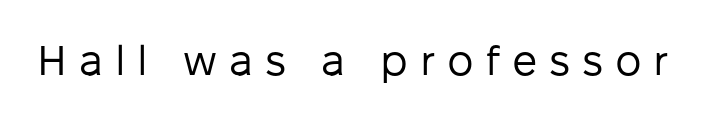
The image shows 42 px regular-weight sans-serif type, upright; set unusually wide letter spacing (+0.28 em), not underlined; low stroke contrast and a medium x-height.
